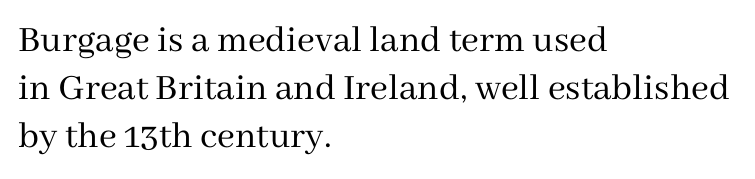
The image shows 39 px regular-weight serif type, upright; set left-aligned, line spacing 1.23x, normal letter spacing, not underlined; medium stroke contrast and a medium x-height.
